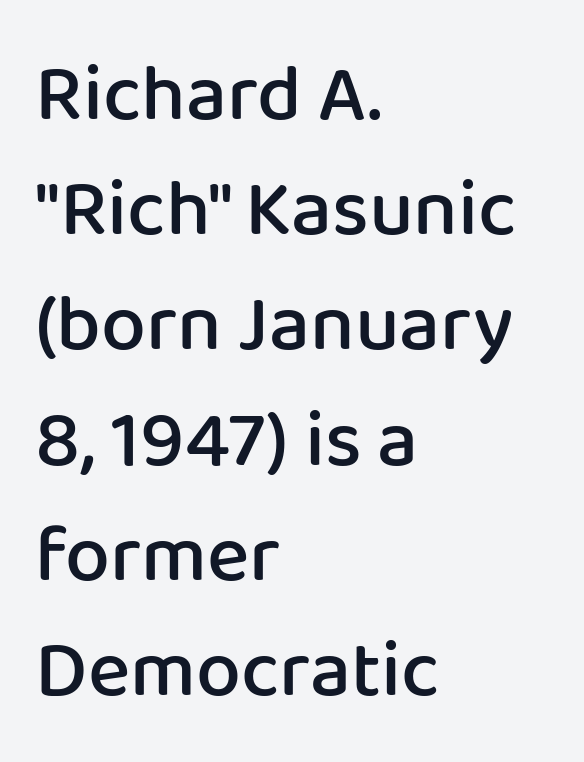
The image shows 80 px semibold sans-serif type, upright; set left-aligned, normal line spacing (1.44x), normal letter spacing, not underlined; low stroke contrast and a medium x-height.
